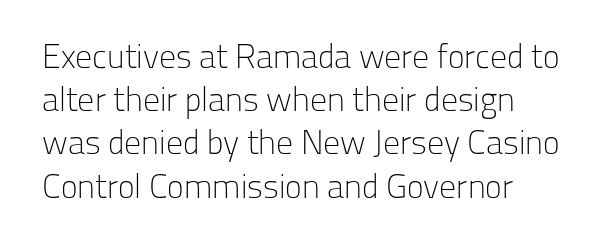
{"serif": "no", "italic": "no", "bold": "no", "weight": "light", "width": "normal", "stroke_contrast": "low", "x_height": "medium", "monospaced": "no", "underline": "no", "align": "left", "line_spacing": "normal", "line_spacing_ratio": 1.27, "letter_spacing": "normal", "letter_spacing_em": 0.0, "glyph_px": 34}
